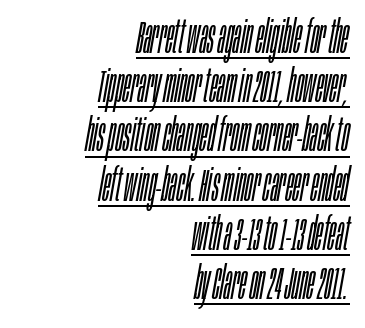
{"italic": "yes", "lean": "right", "slant_degrees": 10, "bold": "no", "weight": "light", "width": "condensed", "stroke_contrast": "low", "x_height": "large", "monospaced": "no", "underline": "yes", "align": "right", "line_spacing": "tight", "line_spacing_ratio": 1.07, "letter_spacing": "normal", "letter_spacing_em": 0.0, "glyph_px": 46}
